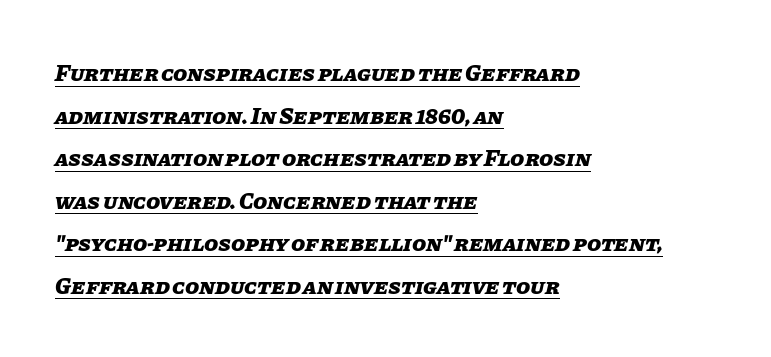
Here the glyphs are tracked normally, forming tight word shapes. The glyphs are accompanied by a horizontal stroke just below them. The letters are bold, with thick, heavy strokes. Layout note: lines flush left.
